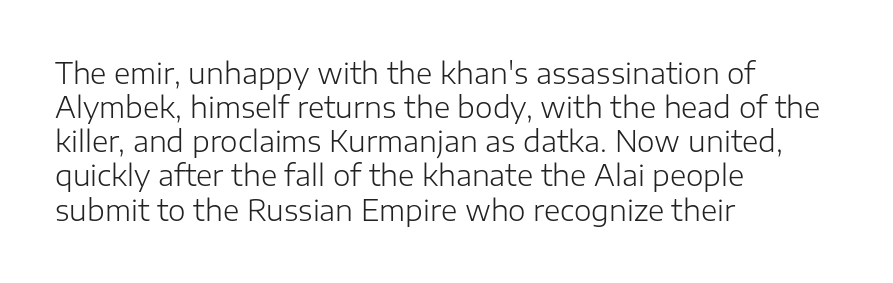
{"serif": "no", "italic": "no", "bold": "no", "weight": "light", "width": "normal", "stroke_contrast": "low", "x_height": "medium", "monospaced": "no", "underline": "no", "align": "left", "line_spacing_ratio": 1.22, "letter_spacing": "normal", "letter_spacing_em": 0.0, "glyph_px": 28}
